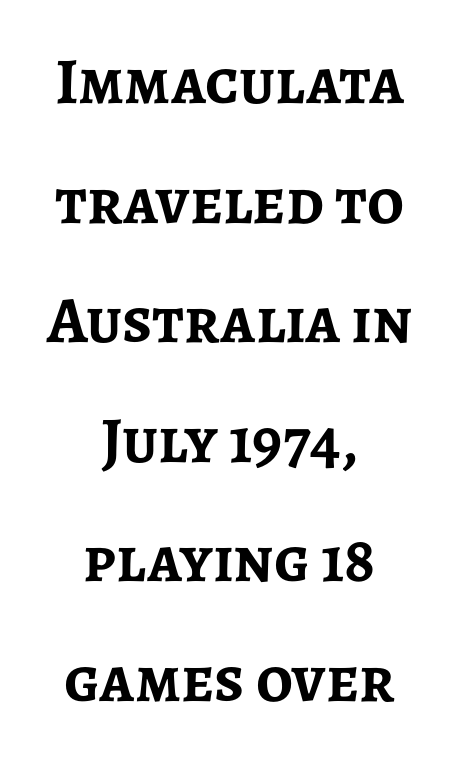
The image shows 65 px semibold sans-serif type, upright; set centered, line spacing 1.84x, normal letter spacing, not underlined; low stroke contrast and a medium x-height.
